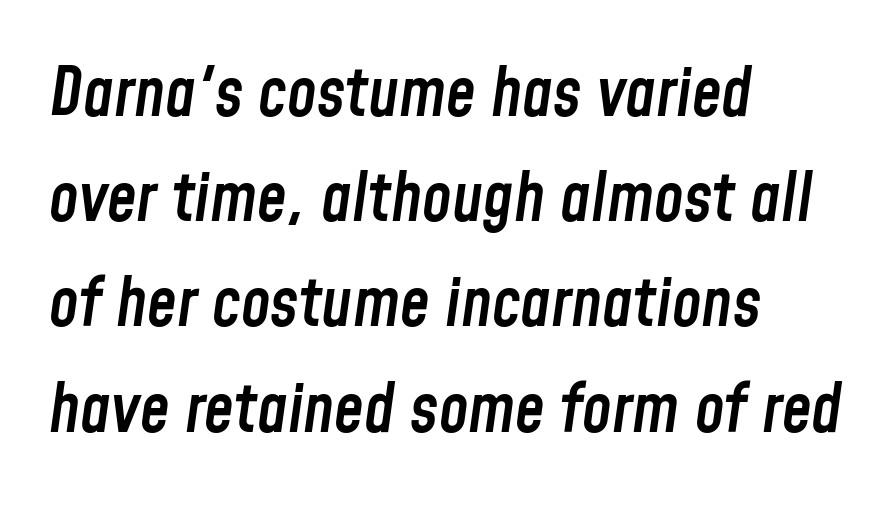
Q: Is the text bold? A: Semi-bold.
Q: Is the text italic (slanted)? A: Yes, it leans right by about 8 degrees.
Q: Is the text underlined? A: No.
Q: How is the paragraph aligned? A: Left-aligned.
Q: Is the spacing between letters normal or unusually wide? A: Normal.
Q: Is the spacing between lines tight, normal or loose? A: Normal.
Q: Width (condensed, normal, or wide)? A: Condensed.
Q: Stroke contrast? A: Low.
Q: x-height? A: Medium.
Q: Monospaced? A: No.
